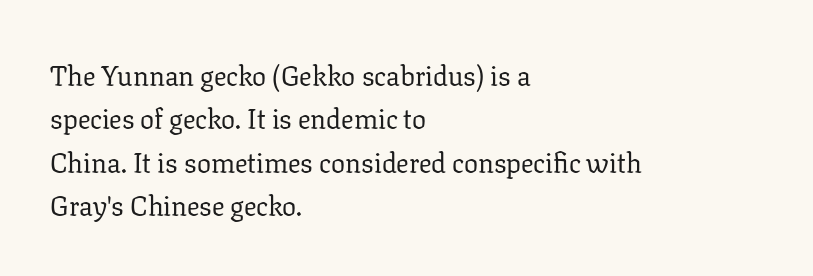
Q: Is the text bold? A: No.
Q: Is the text italic (slanted)? A: No, it is upright.
Q: Is the typeface a serif or a sans-serif typeface? A: Serif.
Q: Is the text underlined? A: No.
Q: How is the paragraph aligned? A: Left-aligned.
Q: Is the spacing between letters normal or unusually wide? A: Normal.
Q: Is the spacing between lines tight, normal or loose? A: Normal.
Q: Width (condensed, normal, or wide)? A: Normal.
Q: Stroke contrast? A: Low.
Q: x-height? A: Medium.
Q: Monospaced? A: No.
